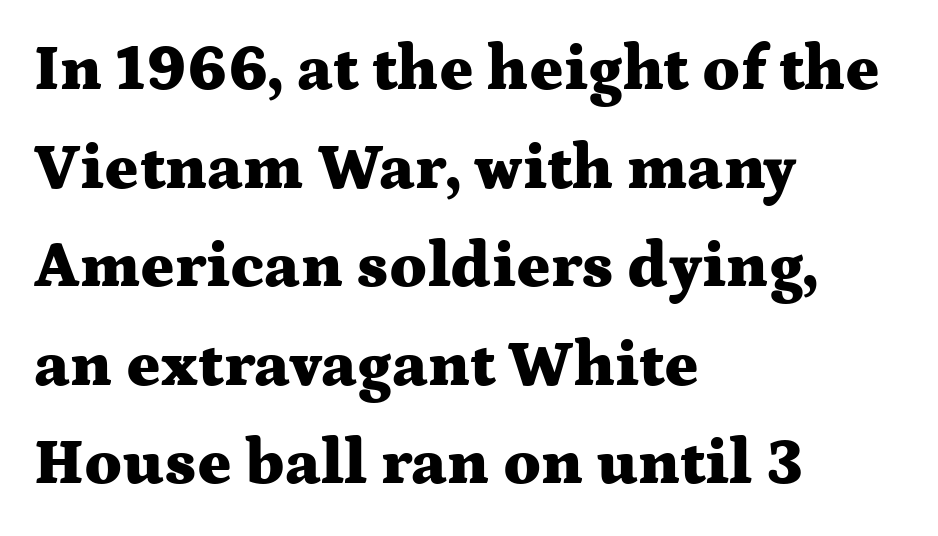
These lines are set flush left with a ragged right edge. The space between consecutive lines is moderate. This is roman type, the default non-slanted kind. Thick stems and heavy bowls — unmistakably bold.
